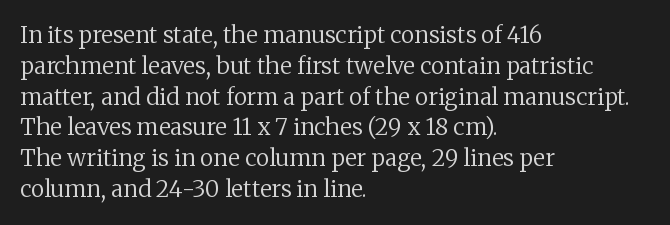
The image shows 23 px text type, upright; set left-aligned, normal line spacing (1.34x), normal letter spacing, not underlined.
